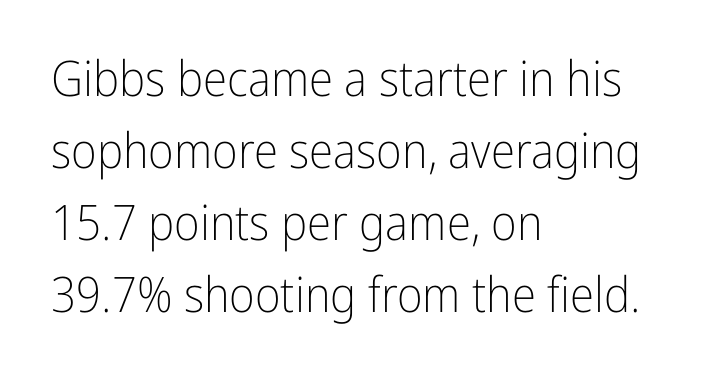
{"serif": "no", "italic": "no", "bold": "no", "weight": "light", "width": "condensed", "stroke_contrast": "low", "x_height": "medium", "monospaced": "no", "underline": "no", "align": "left", "line_spacing": "normal", "line_spacing_ratio": 1.47, "letter_spacing": "normal", "letter_spacing_em": 0.0, "glyph_px": 49}
